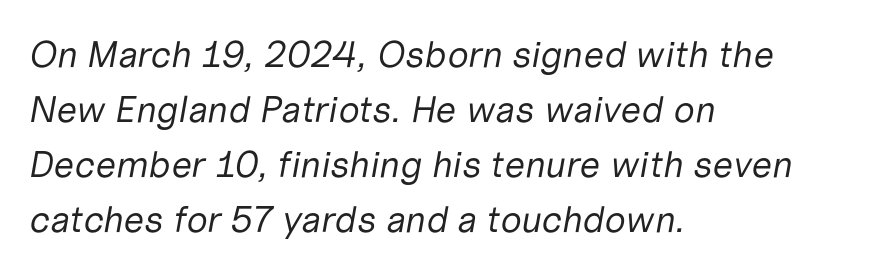
Letter spacing: default. The typography opts for an oblique posture over an upright one. Stems here are at most as thick as an everyday book face. Unmarked baselines from the first word to the last. Do the characters align in a grid? No, the font is proportional.
